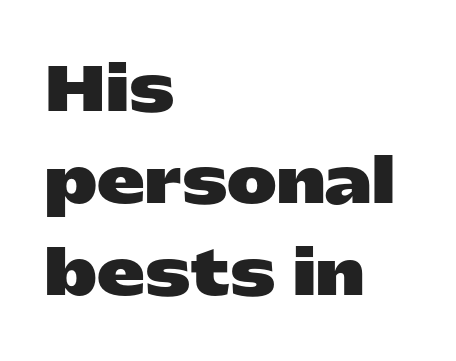
Q: Is the text bold? A: Yes.
Q: Is the text italic (slanted)? A: No, it is upright.
Q: Is the typeface a serif or a sans-serif typeface? A: Sans-serif.
Q: Is the text underlined? A: No.
Q: How is the paragraph aligned? A: Left-aligned.
Q: Is the spacing between letters normal or unusually wide? A: Normal.
Q: Is the spacing between lines tight, normal or loose? A: Normal.
Q: Width (condensed, normal, or wide)? A: Wide.
Q: Stroke contrast? A: Low.
Q: x-height? A: Medium.
Q: Monospaced? A: No.
